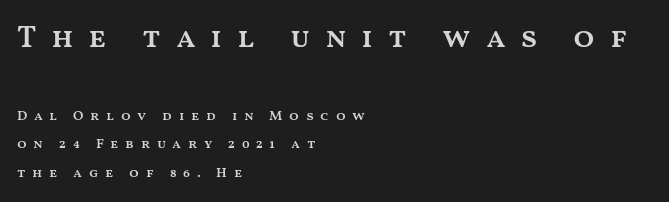
{"italic": "no", "bold": "semi", "weight": "semibold", "width": "wide", "stroke_contrast": "medium", "x_height": "medium", "monospaced": "no", "underline": "no", "align": "left", "line_spacing": "loose", "line_spacing_ratio": 2.06, "letter_spacing": "wide", "letter_spacing_em": 0.47, "larger_block": "first", "size_ratio": 2.21, "glyph_px": 31}
